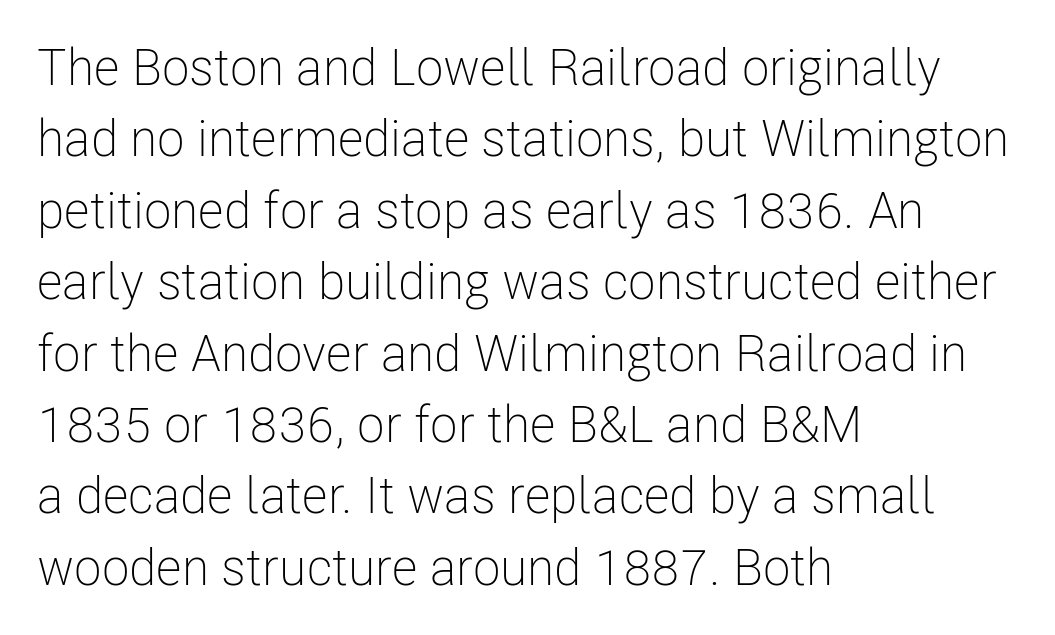
The image shows 51 px light, condensed sans-serif type, upright; set left-aligned, normal line spacing (1.4x), normal letter spacing, not underlined; low stroke contrast and a medium x-height.
